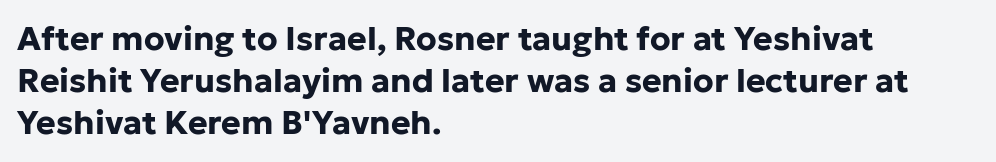
The image shows 33 px bold sans-serif type, upright; set left-aligned, normal line spacing (1.28x), normal letter spacing, not underlined; low stroke contrast and a medium x-height.
